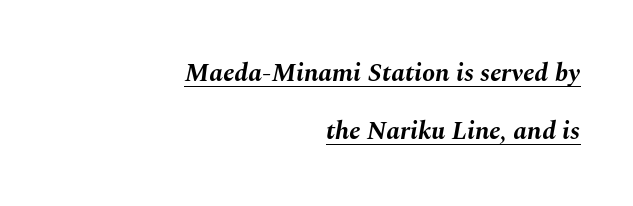
{"italic": "yes", "lean": "right", "slant_degrees": 10, "bold": "yes", "underline": "yes", "align": "right", "line_spacing": "loose", "line_spacing_ratio": 2.24, "letter_spacing": "normal", "letter_spacing_em": 0.0, "glyph_px": 26}
